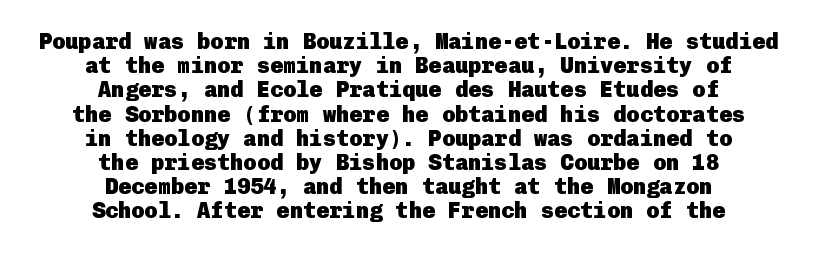
Q: Is the text bold? A: Yes.
Q: Is the text italic (slanted)? A: No, it is upright.
Q: Is the text underlined? A: No.
Q: How is the paragraph aligned? A: Centered.
Q: Is the spacing between letters normal or unusually wide? A: Normal.
Q: Is the spacing between lines tight, normal or loose? A: Tight.
